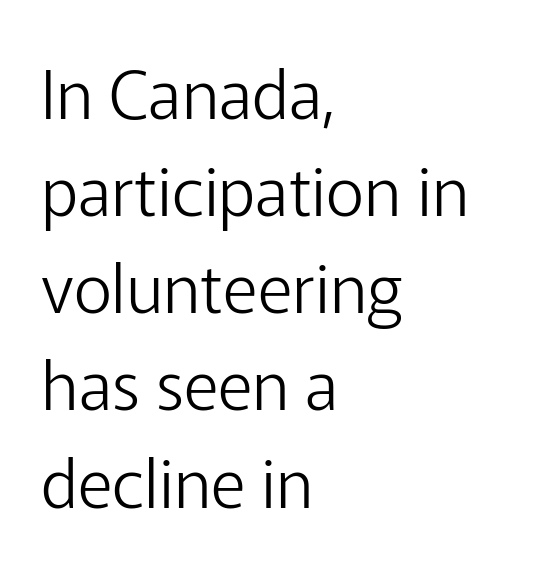
{"serif": "no", "italic": "no", "bold": "no", "weight": "light", "width": "normal", "stroke_contrast": "low", "x_height": "medium", "monospaced": "no", "underline": "no", "align": "left", "line_spacing": "normal", "line_spacing_ratio": 1.45, "letter_spacing": "normal", "letter_spacing_em": 0.0, "glyph_px": 67}
